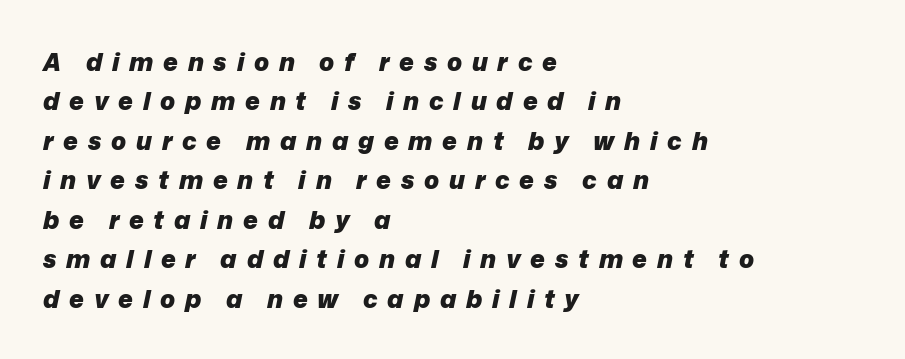
The image shows 25 px bold type, italic (leaning right); set left-aligned, normal line spacing (1.58x), unusually wide letter spacing (+0.39 em), not underlined.
